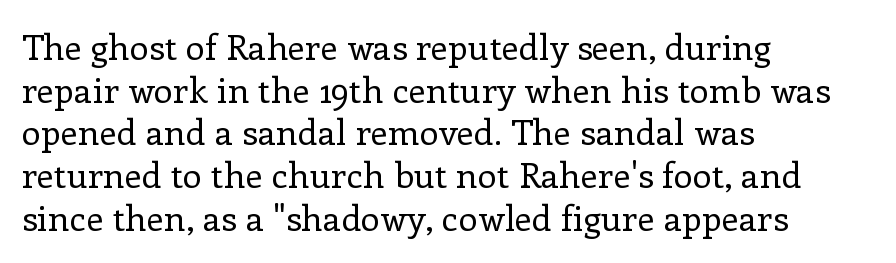
Quick note: not italic, upright. On a weight scale, this lands at 450 or below. The glyphs are unaccompanied by any horizontal stroke below them. A serif font was chosen for this passage.
